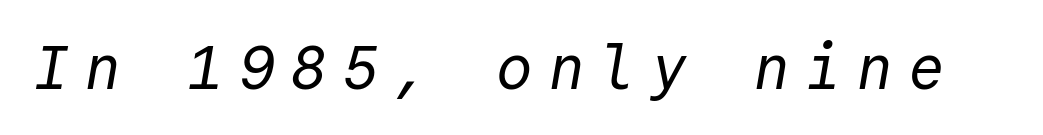
Q: Is the text bold? A: No.
Q: Is the typeface a serif or a sans-serif typeface? A: Sans-serif.
Q: Is the text underlined? A: No.
Q: Is the spacing between letters normal or unusually wide? A: Unusually wide.
Q: Width (condensed, normal, or wide)? A: Normal.
Q: x-height? A: Medium.
Q: Monospaced? A: Yes.
